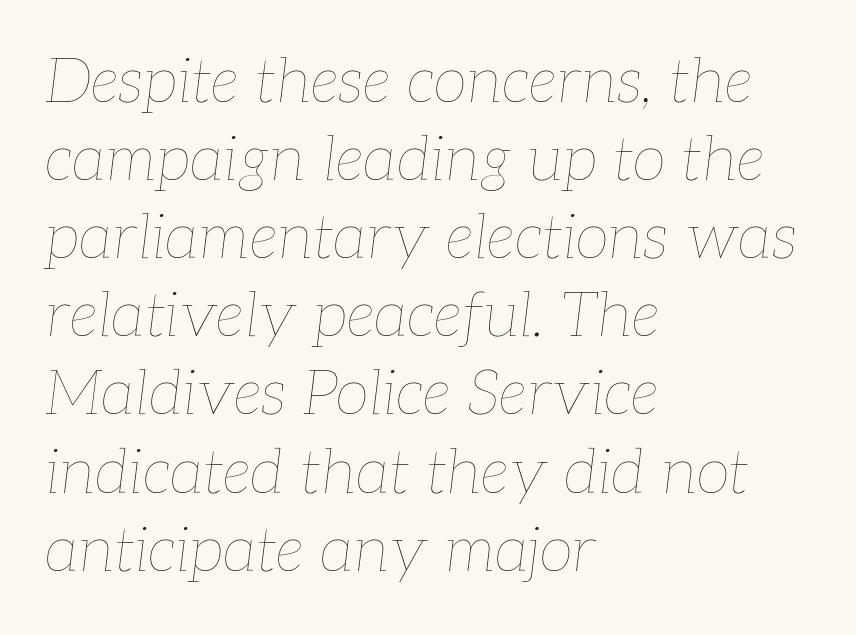
The image shows 62 px thin type, italic (leaning right); set left-aligned, normal line spacing (1.26x), normal letter spacing, not underlined; low stroke contrast and a medium x-height.
